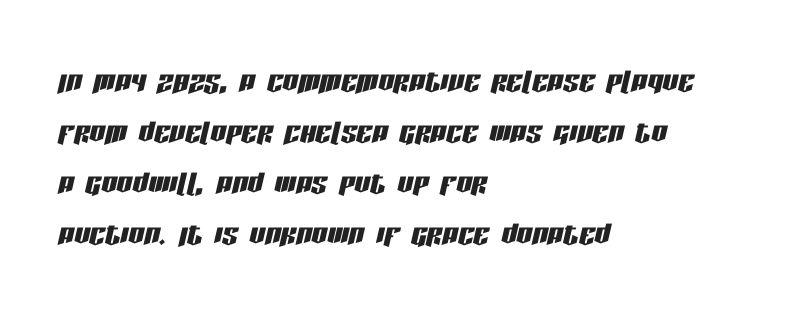
Q: Is the text italic (slanted)? A: Yes, it leans right by about 13 degrees.
Q: Is the text underlined? A: No.
Q: How is the paragraph aligned? A: Left-aligned.
Q: Is the spacing between letters normal or unusually wide? A: Normal.
Q: Is the spacing between lines tight, normal or loose? A: Normal.
Q: Width (condensed, normal, or wide)? A: Condensed.
Q: Stroke contrast? A: Low.
Q: x-height? A: Large.
Q: Monospaced? A: No.
